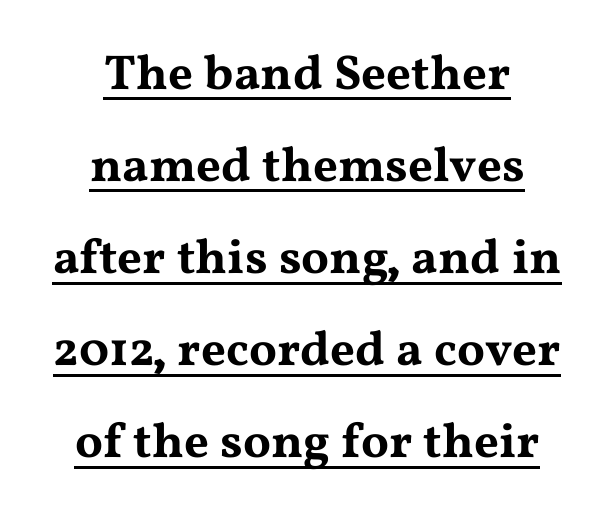
Character widths vary here, with narrow letters taking less room than wide ones. Is the block centered? Yes — each line is placed symmetrically about the middle. Letterform terminals end in serifs throughout the passage. The axis of the letterforms is exactly vertical. Honestly, the letter spacing is just normal — you wouldn't notice it. The sample's only ornament is a line tracing under the words.
